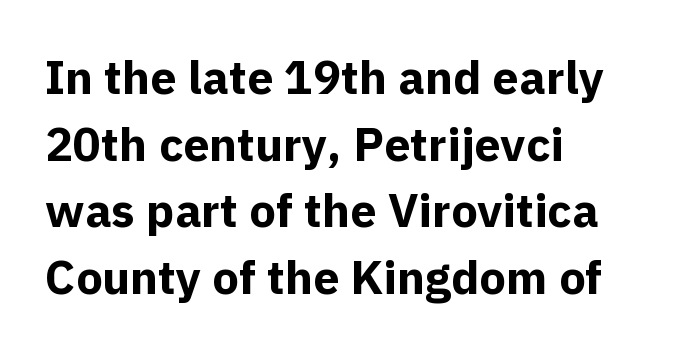
Every stem runs plumb, perpendicular to the baseline. This sample has the flowing, uneven cadence of proportional lettering. Tracking value appears to be zero — textbook default spacing. Does the copy run flush right? No — it runs flush left. Bold? Absolutely — the strokes are thick and heavy.
